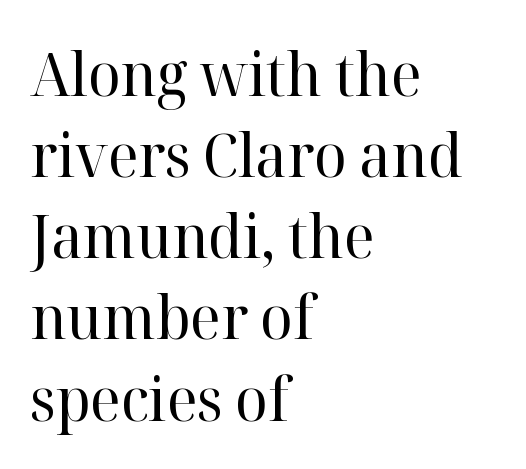
The image shows 61 px regular-weight serif type, upright; set left-aligned, normal line spacing (1.33x), normal letter spacing, not underlined; high stroke contrast and a medium x-height.
